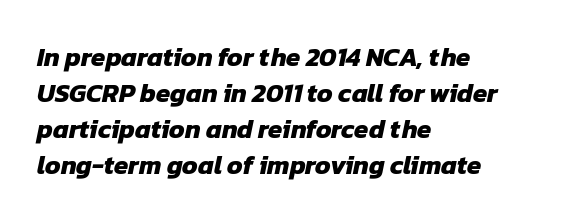
Q: Is the text bold? A: Yes.
Q: Is the text underlined? A: No.
Q: How is the paragraph aligned? A: Left-aligned.
Q: Is the spacing between letters normal or unusually wide? A: Normal.
Q: Is the spacing between lines tight, normal or loose? A: Normal.
